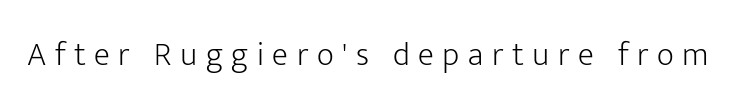
The lettering stays uniformly vertical, giving the passage a roman look. Classification — sans serif. Letters rest on an invisible, unmarked baseline. Tracking value appears strongly positive — letters spread wide.
